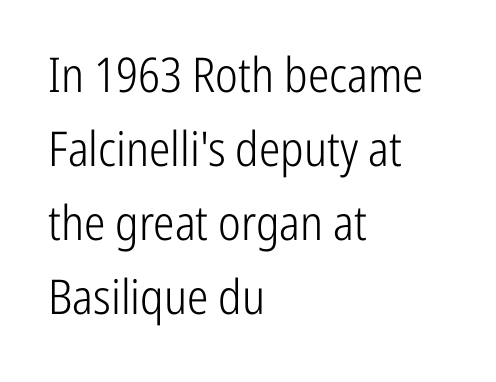
Letters have the restrained weight of plain body copy at most. The leading is moderate, giving the passage an even texture. Honestly, the letter spacing is just normal — you wouldn't notice it. If you drew a line through each stem, it would be perfectly vertical.
